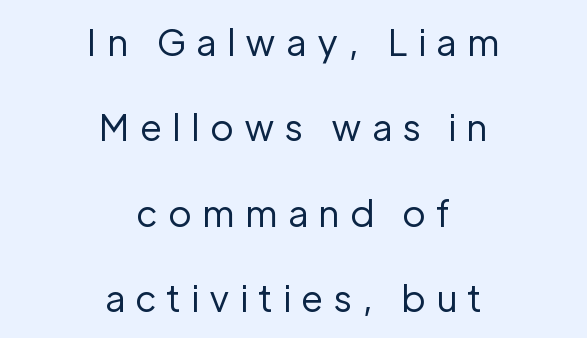
{"serif": "no", "italic": "no", "bold": "no", "weight": "regular", "width": "normal", "stroke_contrast": "low", "x_height": "medium", "monospaced": "no", "underline": "no", "align": "center", "line_spacing": "loose", "line_spacing_ratio": 2.37, "letter_spacing": "wide", "letter_spacing_em": 0.28, "glyph_px": 36}
